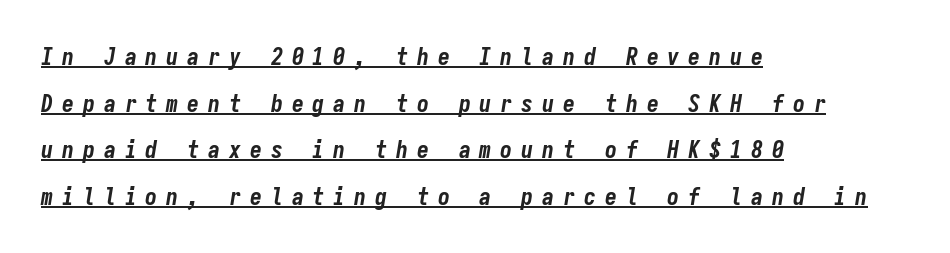
How are the letters spaced? Widely, with obvious added tracking. The typesetting leans heavy: a genuine bold. Looking at the ascenders, they clearly lean. The rendering uses the underline text-decoration. Honestly, the rows look like they've been pulled way apart.
